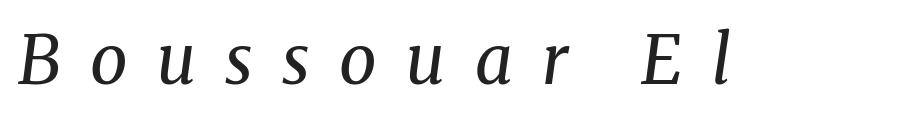
Q: Is the text bold? A: No.
Q: Is the text italic (slanted)? A: Yes, it leans right by about 8 degrees.
Q: Is the typeface a serif or a sans-serif typeface? A: Serif.
Q: Is the text underlined? A: No.
Q: Is the spacing between letters normal or unusually wide? A: Unusually wide.
Q: Width (condensed, normal, or wide)? A: Normal.
Q: Stroke contrast? A: Medium.
Q: x-height? A: Medium.
Q: Monospaced? A: No.
